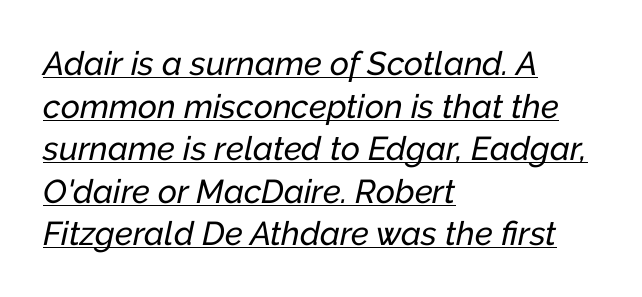
{"italic": "yes", "lean": "right", "slant_degrees": 12, "width": "normal", "stroke_contrast": "low", "x_height": "medium", "monospaced": "no", "underline": "yes", "align": "left", "line_spacing": "normal", "line_spacing_ratio": 1.29, "letter_spacing": "normal", "letter_spacing_em": 0.0, "glyph_px": 33}
